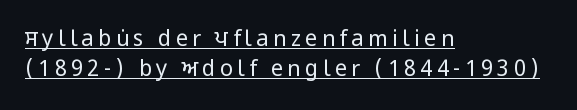
Regarding leading, the lines here are spaced in the standard way. Notice how the stems are strictly vertical — no italics here. This sample is left-justified, so line endings fall wherever the words run out. A quiet, ordinary-to-light weight characterises the typeface.
